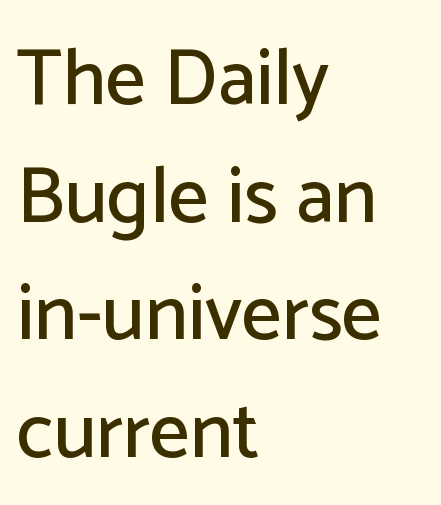
In terms of letterspacing, this is plain default setting. A roman cut, with each character standing at attention. Do the characters align in a grid? No, the font is proportional. Honestly, the row spacing looks completely unremarkable. The glyphs in this specimen are sans serif. The glyphs are unaccompanied by any horizontal stroke below them.
